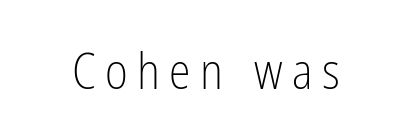
The image shows 49 px light, condensed sans-serif type, upright; set not underlined; low stroke contrast and a medium x-height.
